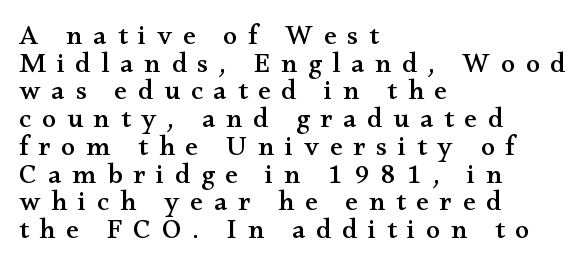
Inter-character spacing is expanded well beyond the font's built-in metrics. A bare baseline throughout the passage. Classification — serif. It's the straight-up-and-down kind of type. What's the leading like? Squeezed, with rows nearly overlapping.
